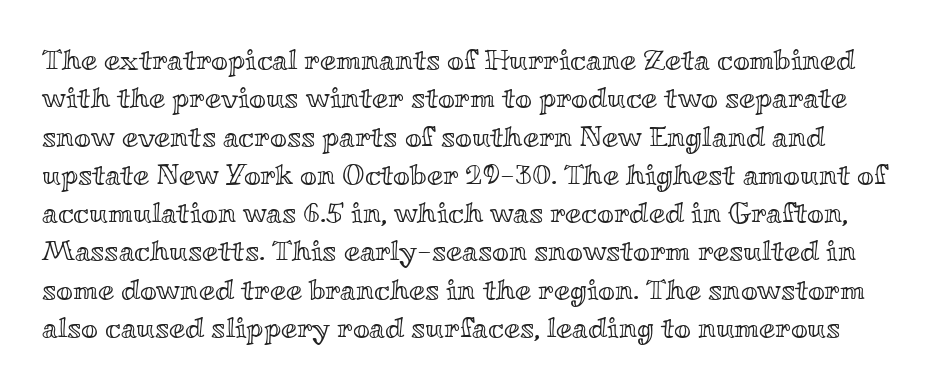
{"italic": "no", "width": "wide", "x_height": "small", "monospaced": "no", "underline": "no", "line_spacing": "normal", "line_spacing_ratio": 1.32, "letter_spacing": "normal", "letter_spacing_em": 0.0, "glyph_px": 29}
